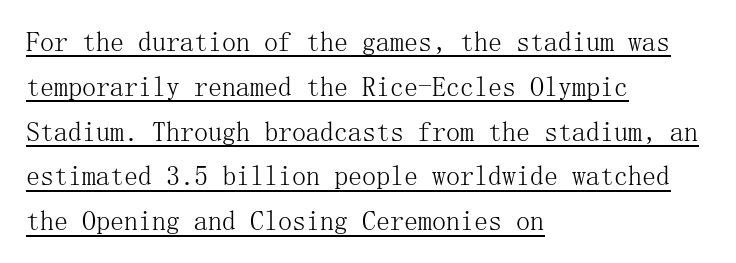
The image shows 28 px light serif type, upright; set left-aligned, normal line spacing (1.6x), normal letter spacing, underlined; medium stroke contrast and a medium x-height.
